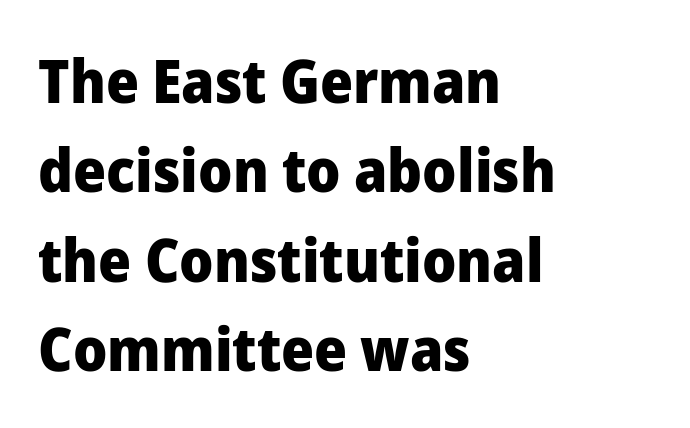
Q: Is the text bold? A: Yes.
Q: Is the text italic (slanted)? A: No, it is upright.
Q: Is the typeface a serif or a sans-serif typeface? A: Sans-serif.
Q: Is the text underlined? A: No.
Q: How is the paragraph aligned? A: Left-aligned.
Q: Is the spacing between letters normal or unusually wide? A: Normal.
Q: Is the spacing between lines tight, normal or loose? A: Normal.
Q: Width (condensed, normal, or wide)? A: Normal.
Q: Stroke contrast? A: Low.
Q: x-height? A: Medium.
Q: Monospaced? A: No.
